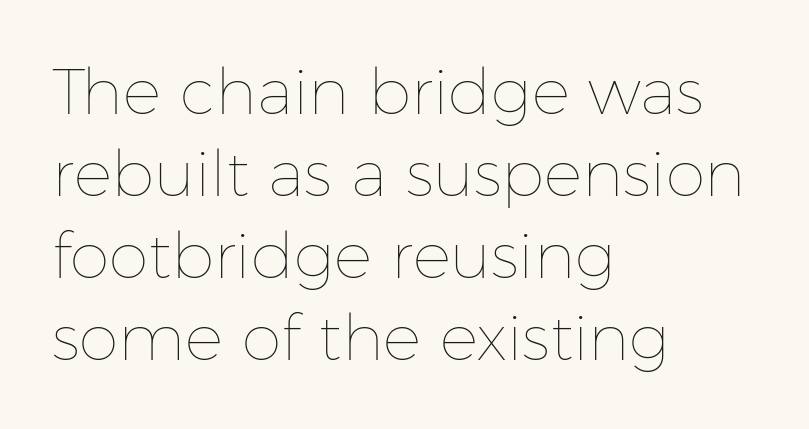
Q: Is the text bold? A: No.
Q: Is the text italic (slanted)? A: No, it is upright.
Q: Is the text underlined? A: No.
Q: How is the paragraph aligned? A: Left-aligned.
Q: Is the spacing between letters normal or unusually wide? A: Normal.
Q: Is the spacing between lines tight, normal or loose? A: Normal.
Q: Width (condensed, normal, or wide)? A: Normal.
Q: Stroke contrast? A: Low.
Q: x-height? A: Medium.
Q: Monospaced? A: No.
